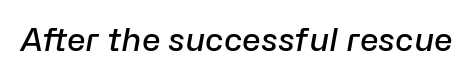
Q: Is the text bold? A: Semi-bold.
Q: Is the text italic (slanted)? A: Yes, it leans right by about 10 degrees.
Q: Is the text underlined? A: No.
Q: Is the spacing between letters normal or unusually wide? A: Normal.
Q: Width (condensed, normal, or wide)? A: Normal.
Q: Stroke contrast? A: Low.
Q: x-height? A: Medium.
Q: Monospaced? A: No.
